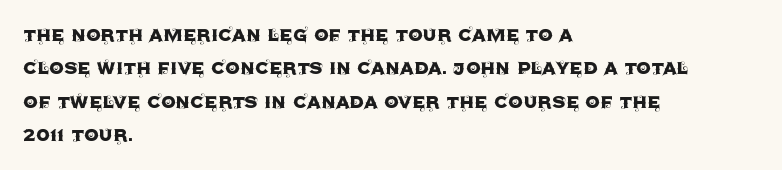
Q: Is the text italic (slanted)? A: No, it is upright.
Q: Is the text underlined? A: No.
Q: How is the paragraph aligned? A: Left-aligned.
Q: Is the spacing between letters normal or unusually wide? A: Normal.
Q: Is the spacing between lines tight, normal or loose? A: Normal.
